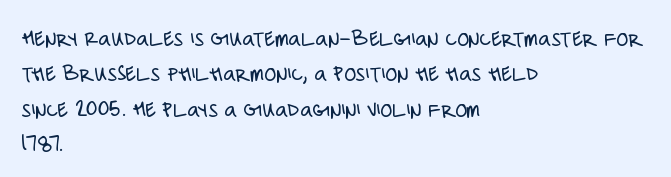
{"italic": "no", "bold": "no", "underline": "no", "align": "left", "line_spacing": "normal", "line_spacing_ratio": 1.47, "letter_spacing": "normal", "letter_spacing_em": 0.0, "glyph_px": 24}
